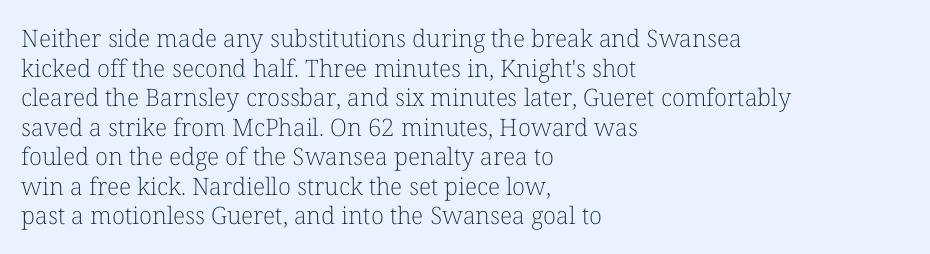
Words appear dense and cohesive because spacing is normal. Stem width sits at or under what a default text font uses. Honestly, there is no underline to notice here at all. The lettering stays uniformly vertical, giving the passage a roman look.
